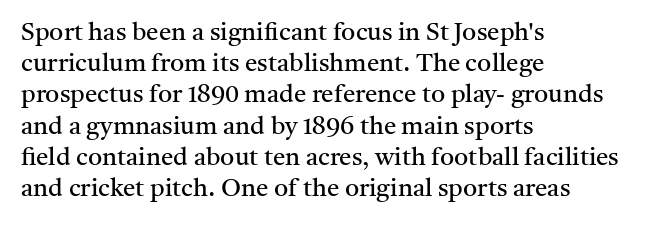
{"italic": "no", "bold": "no", "underline": "no", "align": "left", "line_spacing": "normal", "line_spacing_ratio": 1.25, "letter_spacing": "normal", "letter_spacing_em": 0.0, "glyph_px": 25}
